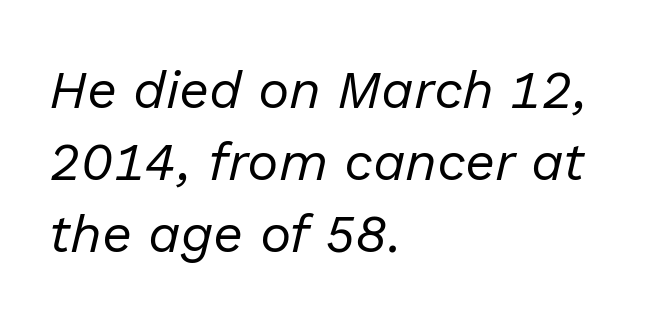
The image shows 53 px regular-weight type, italic (leaning right); set left-aligned, normal line spacing (1.36x), normal letter spacing, not underlined; low stroke contrast and a medium x-height.
